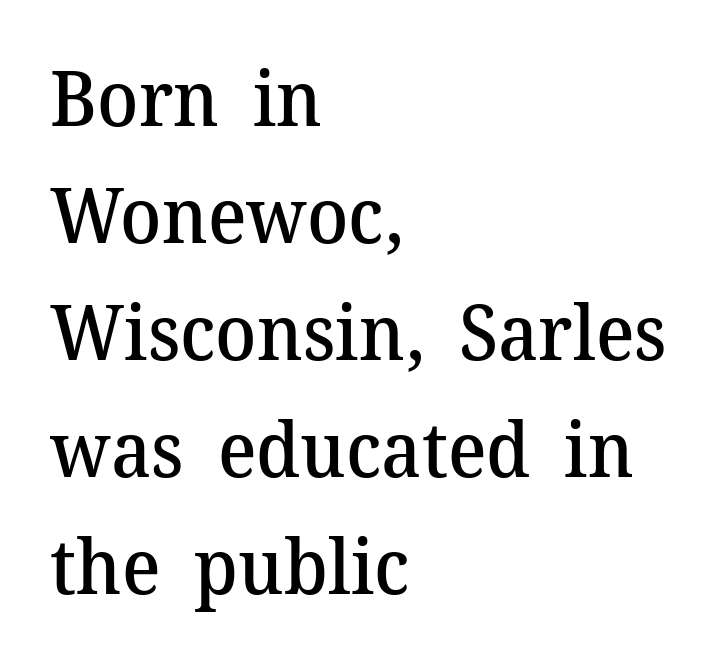
{"serif": "yes", "italic": "no", "bold": "semi", "weight": "semibold", "width": "normal", "stroke_contrast": "medium", "x_height": "medium", "monospaced": "no", "underline": "no", "align": "left", "line_spacing": "normal", "line_spacing_ratio": 1.54, "letter_spacing": "normal", "letter_spacing_em": 0.0, "glyph_px": 76}
